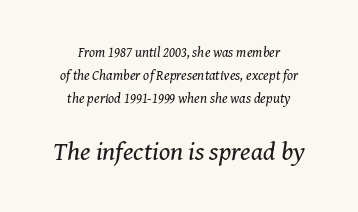
Q: Is the text bold? A: No.
Q: Is the text italic (slanted)? A: Yes, it leans right by about 8 degrees.
Q: Is the text underlined? A: No.
Q: How is the paragraph aligned? A: Centered.
Q: Is the spacing between letters normal or unusually wide? A: Normal.
Q: Is the spacing between lines tight, normal or loose? A: Normal.
Q: Which block of text is set in a larger size, the first (top) or the second (bottom)? A: The second (bottom) one.
